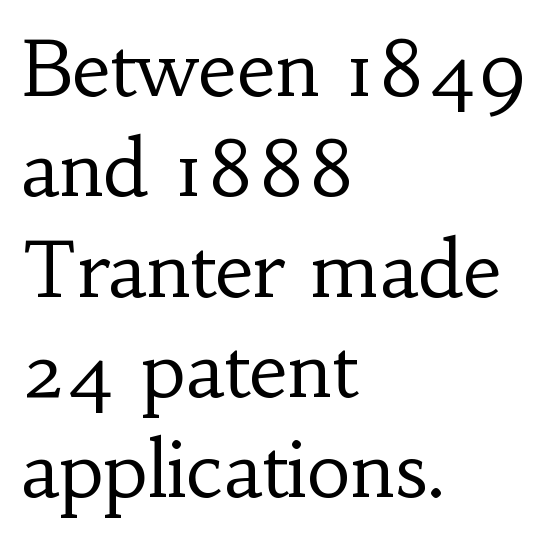
The image shows 76 px regular-weight serif type, upright; set left-aligned, normal line spacing (1.32x), normal letter spacing, not underlined; low stroke contrast and a small x-height.
